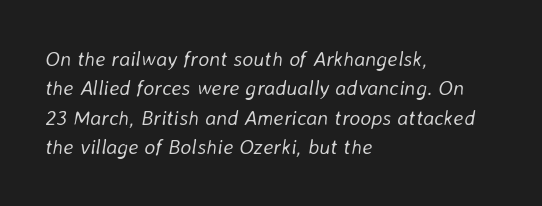
Q: Is the text bold? A: No.
Q: Is the text italic (slanted)? A: Yes, it leans right by about 8 degrees.
Q: Is the text underlined? A: No.
Q: How is the paragraph aligned? A: Left-aligned.
Q: Is the spacing between letters normal or unusually wide? A: Normal.
Q: Is the spacing between lines tight, normal or loose? A: Normal.
